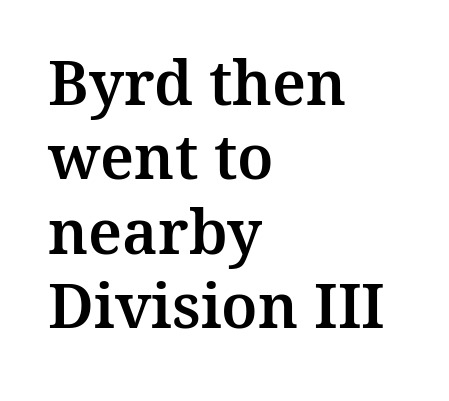
Each word holds together tightly as a unit, with standard inter-letter gaps. Only glyphs here, with clear space below each row. Horizontal alignment here is leftward, the default for most running prose. These lines are composed in type with serifs.
